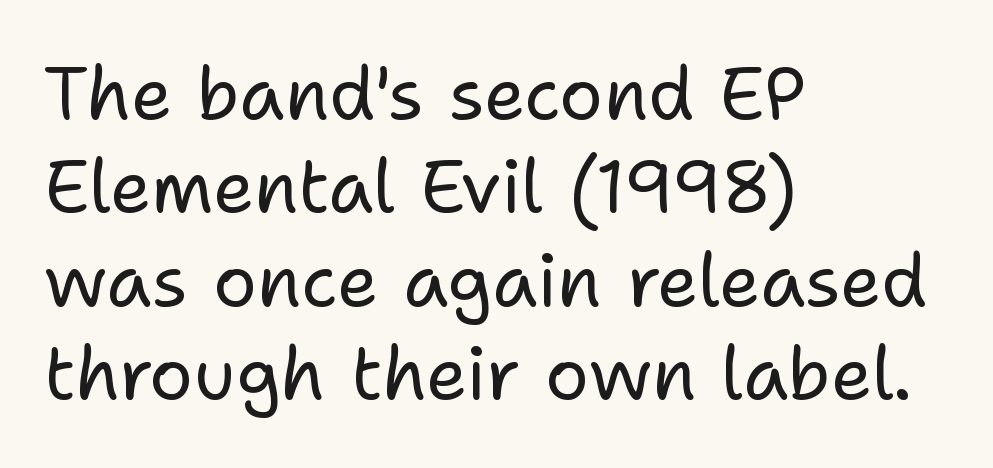
The lettering stays uniformly vertical, giving the passage a roman look. Layout note: lines flush left. How are the letters spaced? Ordinarily, with no added tracking. Regular leading. Check where the strokes stop: nothing finishes them off — pure sans.
